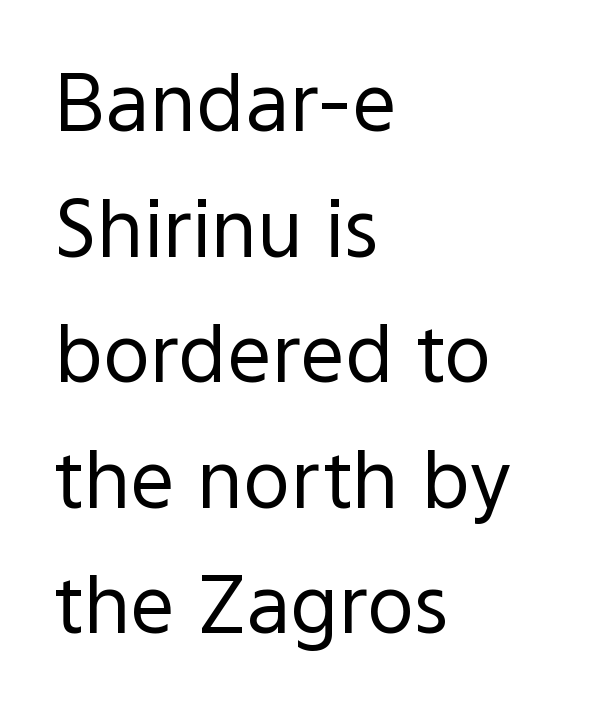
Q: Is the text bold? A: No.
Q: Is the text italic (slanted)? A: No, it is upright.
Q: Is the typeface a serif or a sans-serif typeface? A: Sans-serif.
Q: Is the text underlined? A: No.
Q: How is the paragraph aligned? A: Left-aligned.
Q: Is the spacing between letters normal or unusually wide? A: Normal.
Q: Is the spacing between lines tight, normal or loose? A: Normal.
Q: Width (condensed, normal, or wide)? A: Normal.
Q: x-height? A: Medium.
Q: Monospaced? A: No.
